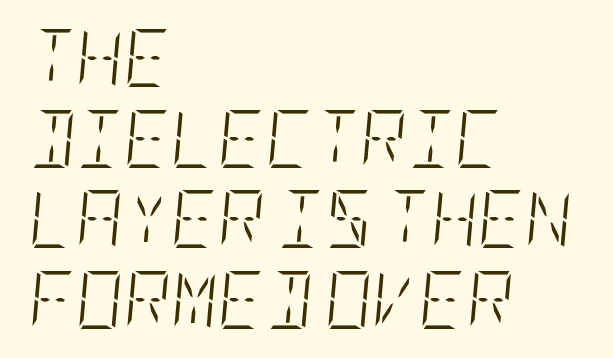
{"italic": "yes", "lean": "right", "slant_degrees": 5, "bold": "no", "weight": "light", "width": "condensed", "stroke_contrast": "low", "x_height": "large", "underline": "no", "align": "left", "line_spacing": "normal", "line_spacing_ratio": 1.39, "letter_spacing": "normal", "letter_spacing_em": 0.0, "glyph_px": 58}
